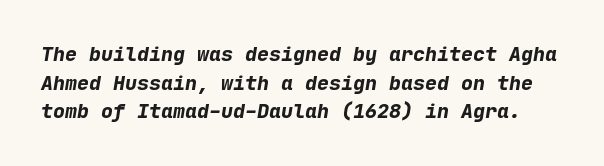
{"italic": "yes", "lean": "right", "slant_degrees": 9, "bold": "yes", "underline": "no", "line_spacing": "normal", "line_spacing_ratio": 1.43, "letter_spacing": "normal", "letter_spacing_em": 0.0, "glyph_px": 20}
